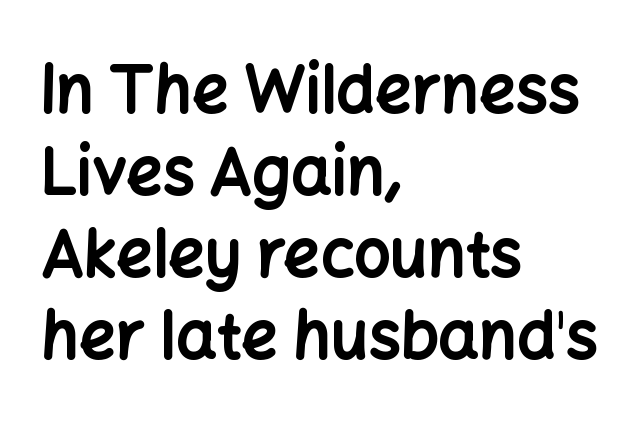
This sample has the flowing, uneven cadence of proportional lettering. The text was rendered using a sans face with plain stroke endings. Posture: upright roman. Heavy-handed strokes throughout: this text is bold. The lines are quadded left.
